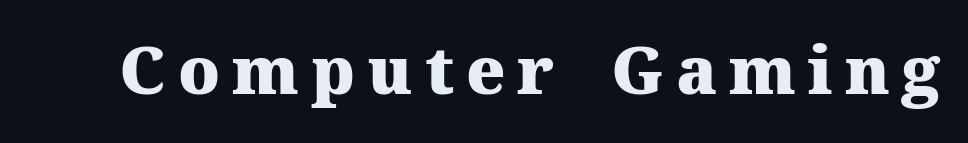
The image shows 66 px heavy serif type, upright; set not underlined; medium stroke contrast and a medium x-height.
